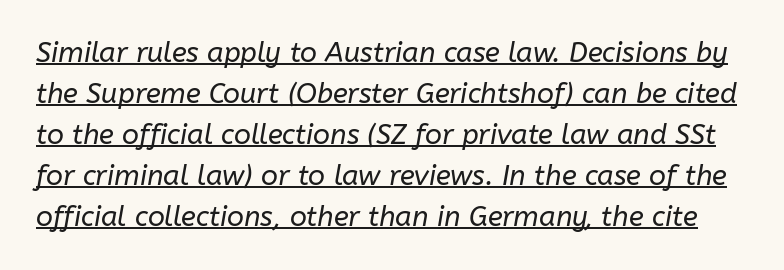
Italic: yes, the glyphs are oblique. Here the designer chose a conventional face with non-uniform glyph widths. Think standard paragraph weight, or any step lighter than that. Glyph-to-glyph distance matches everyday printed text.
